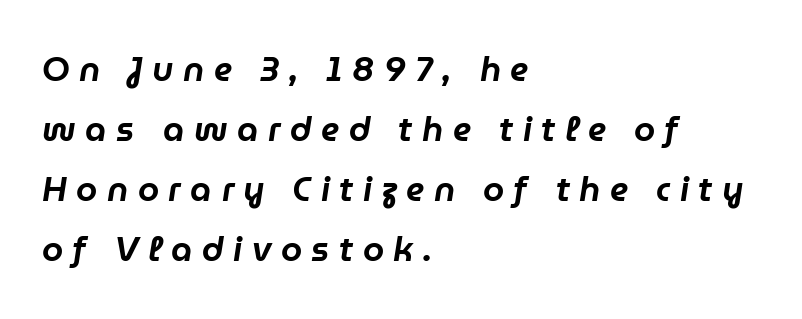
The image shows 34 px text type, italic (leaning right); set left-aligned, line spacing 1.76x, unusually wide letter spacing (+0.28 em), not underlined; low stroke contrast and a medium x-height.
